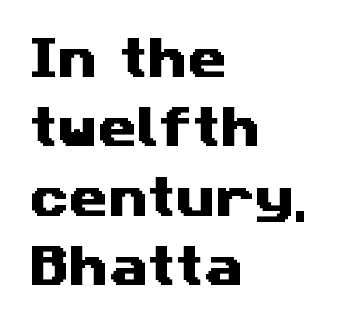
The rows are spaced the way most documents space them. The baseline area is clear. Is this a sans? Yes — the strokes have no serifs. Compared with a centered layout, this one pins lines to the left instead. The type is set solid horizontally, with unmodified tracking. Looks like regular typesetting: each glyph gets only the width it needs.
